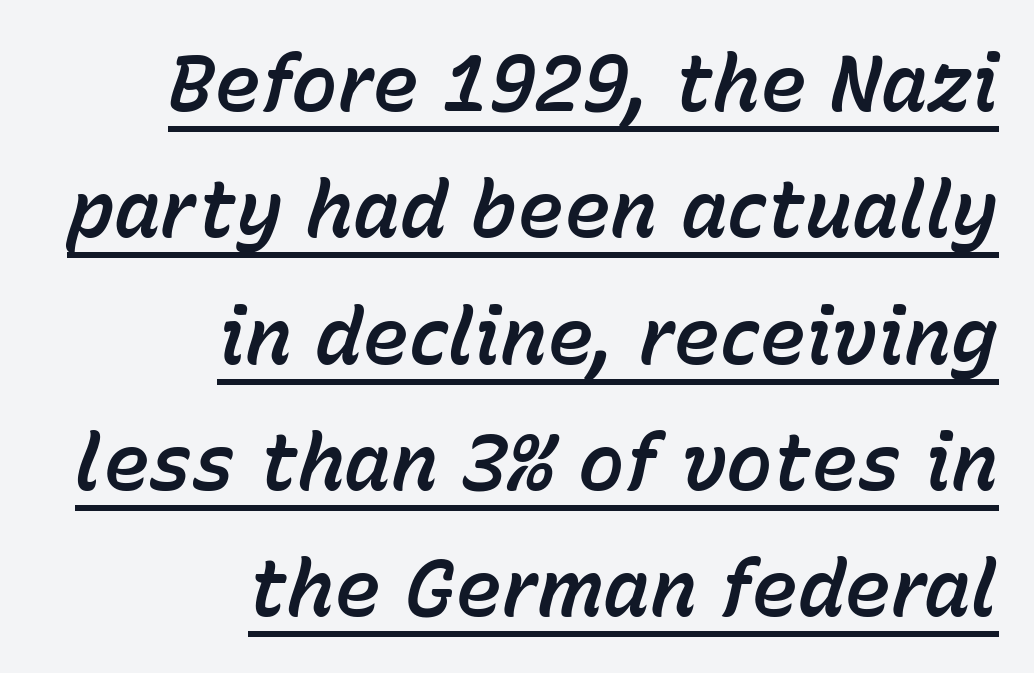
The image shows 78 px text type, italic (leaning right); set right-aligned, normal line spacing (1.62x), normal letter spacing, underlined; low stroke contrast and a medium x-height.
